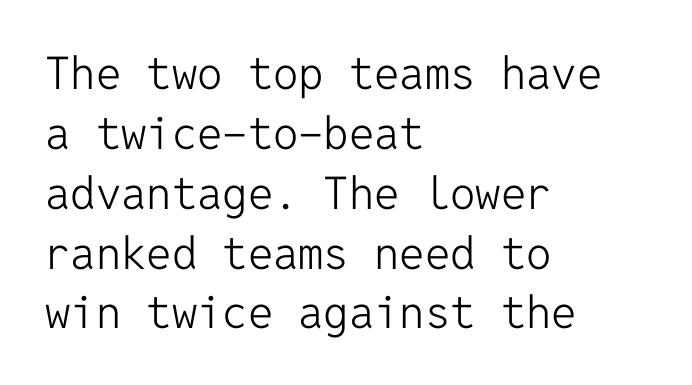
The image shows 45 px light sans-serif type, upright, monospaced; set left-aligned, normal line spacing (1.33x), normal letter spacing, not underlined; low stroke contrast and a medium x-height.
